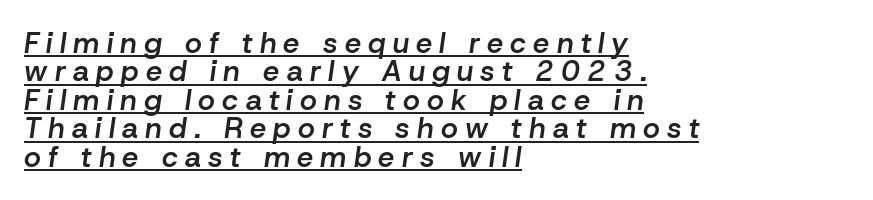
{"italic": "yes", "lean": "right", "slant_degrees": 8, "bold": "semi", "weight": "semibold", "width": "normal", "stroke_contrast": "low", "x_height": "medium", "monospaced": "no", "underline": "yes", "align": "left", "line_spacing": "tight", "line_spacing_ratio": 0.98, "letter_spacing": "wide", "letter_spacing_em": 0.25, "glyph_px": 29}
